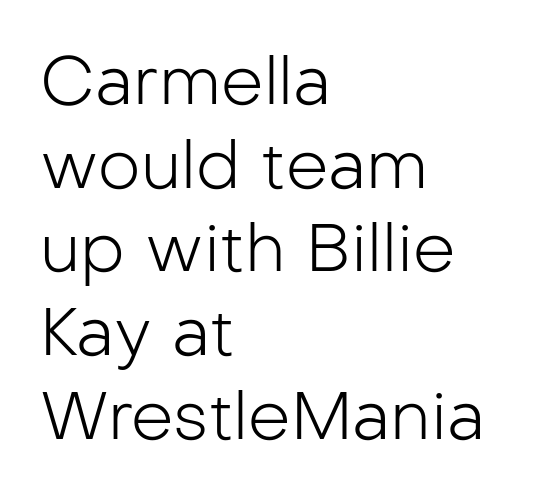
Q: Is the text bold? A: No.
Q: Is the text italic (slanted)? A: No, it is upright.
Q: Is the typeface a serif or a sans-serif typeface? A: Sans-serif.
Q: Is the text underlined? A: No.
Q: How is the paragraph aligned? A: Left-aligned.
Q: Is the spacing between letters normal or unusually wide? A: Normal.
Q: Is the spacing between lines tight, normal or loose? A: Normal.
Q: Width (condensed, normal, or wide)? A: Normal.
Q: Stroke contrast? A: Low.
Q: x-height? A: Medium.
Q: Monospaced? A: No.
